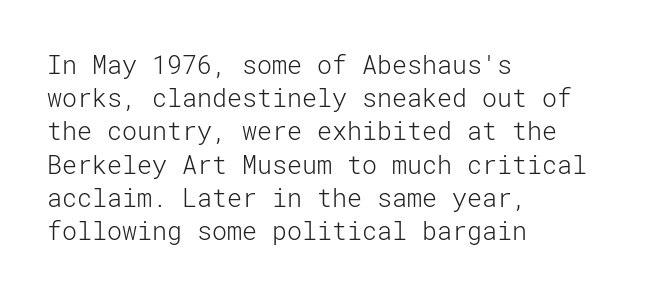
{"italic": "no", "bold": "no", "underline": "no", "align": "left", "line_spacing": "normal", "line_spacing_ratio": 1.33, "letter_spacing": "normal", "letter_spacing_em": 0.0, "glyph_px": 25}
